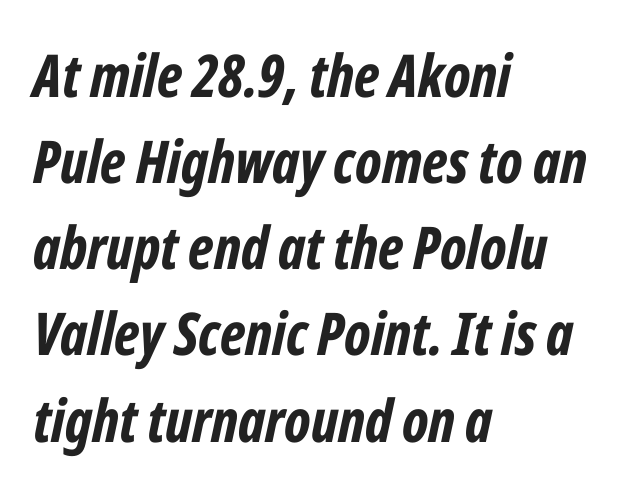
A typesetter would call this proportional, since set widths differ per character. Honestly, the row spacing looks completely unremarkable. Rule under the text: the space is simply empty. There is no visible air inserted between adjacent glyphs. This sample uses an oblique cut, with every glyph tilted off the vertical. Notice how the passage keeps a crisp vertical edge on the left only.
